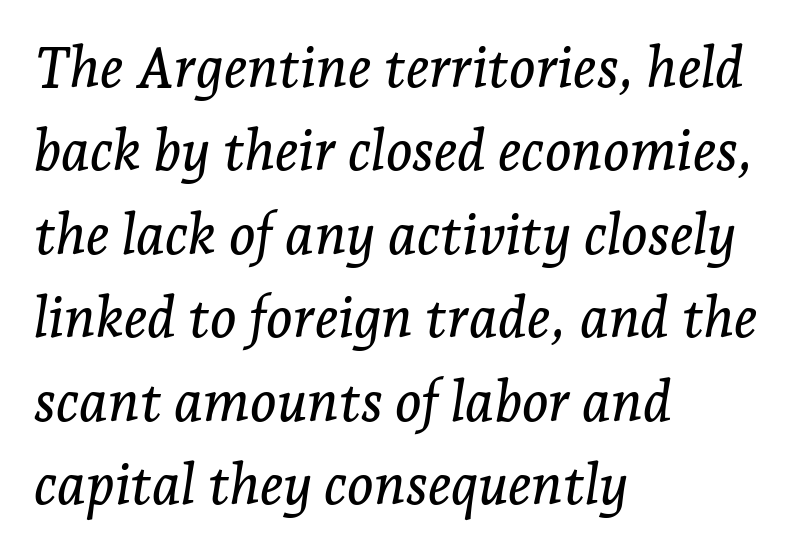
{"serif": "yes", "italic": "yes", "lean": "right", "slant_degrees": 7, "width": "normal", "stroke_contrast": "low", "x_height": "medium", "monospaced": "no", "underline": "no", "align": "left", "line_spacing": "normal", "line_spacing_ratio": 1.49, "letter_spacing": "normal", "letter_spacing_em": 0.0, "glyph_px": 56}
